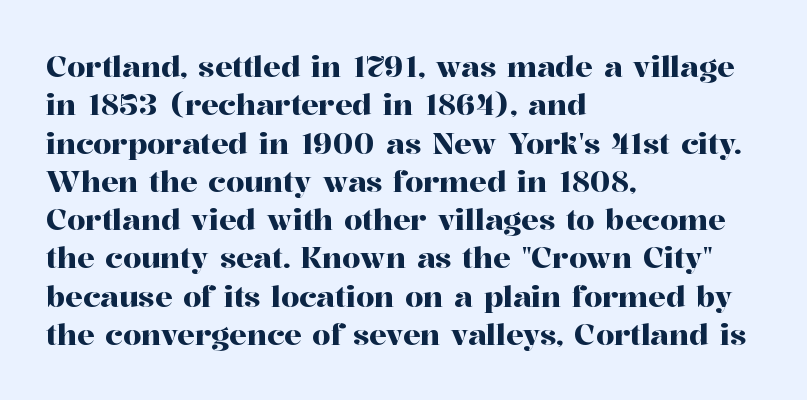
The image shows 29 px serif type, upright; set left-aligned, normal line spacing (1.32x), normal letter spacing, not underlined; high stroke contrast and a medium x-height.
